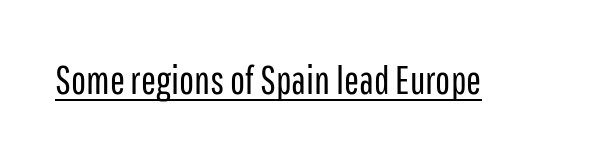
Q: Is the text bold? A: No.
Q: Is the text italic (slanted)? A: No, it is upright.
Q: Is the typeface a serif or a sans-serif typeface? A: Sans-serif.
Q: Is the text underlined? A: Yes.
Q: Is the spacing between letters normal or unusually wide? A: Normal.
Q: Width (condensed, normal, or wide)? A: Condensed.
Q: Stroke contrast? A: Low.
Q: x-height? A: Medium.
Q: Monospaced? A: No.
